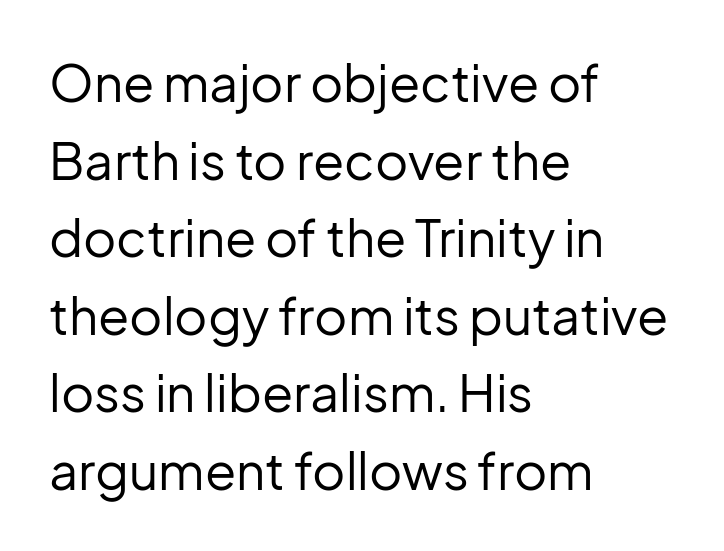
Observe the absence of serifs on each vertical stroke in this sample. The letterforms sit shoulder to shoulder at normal distance. You could not count columns in this text — the font is proportionally spaced. The lines sit at an ordinary, default distance from one another. Ascenders rise straight up at ninety degrees. Glance below the letters and you will spot only blank space.
